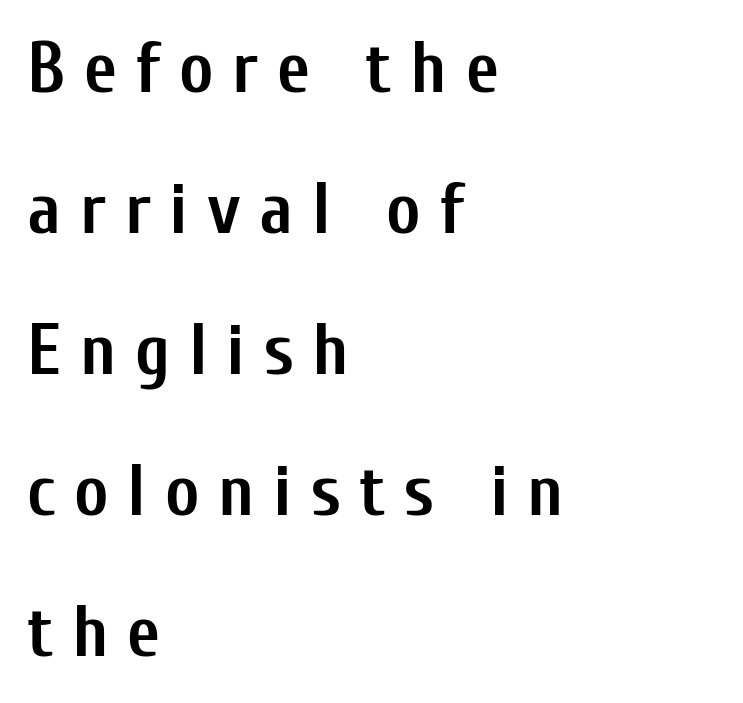
{"serif": "no", "italic": "no", "bold": "yes", "weight": "semibold", "width": "condensed", "stroke_contrast": "low", "x_height": "medium", "monospaced": "no", "underline": "no", "align": "left", "line_spacing": "loose", "line_spacing_ratio": 1.96, "letter_spacing": "wide", "letter_spacing_em": 0.26, "glyph_px": 72}
